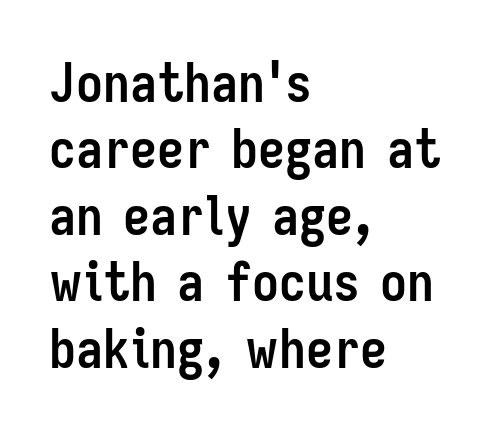
Q: Is the text bold? A: Yes.
Q: Is the text italic (slanted)? A: No, it is upright.
Q: Is the typeface a serif or a sans-serif typeface? A: Sans-serif.
Q: Is the text underlined? A: No.
Q: How is the paragraph aligned? A: Left-aligned.
Q: Is the spacing between letters normal or unusually wide? A: Normal.
Q: Width (condensed, normal, or wide)? A: Condensed.
Q: Stroke contrast? A: Low.
Q: x-height? A: Medium.
Q: Monospaced? A: No.
